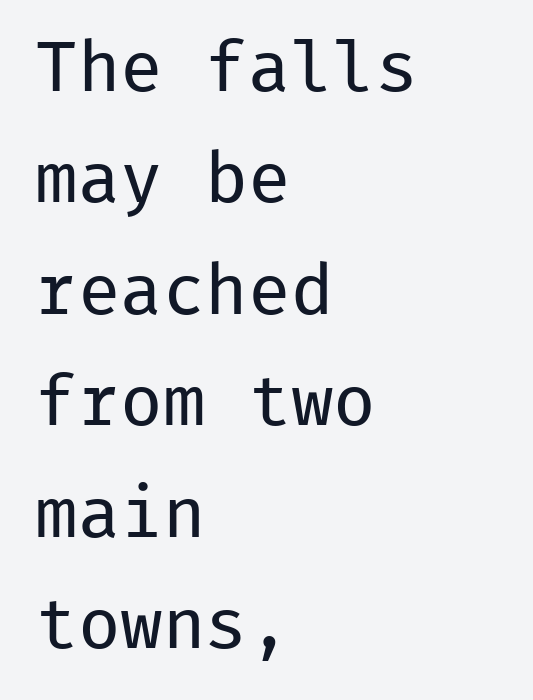
Q: Is the text bold? A: No.
Q: Is the text italic (slanted)? A: No, it is upright.
Q: Is the typeface a serif or a sans-serif typeface? A: Sans-serif.
Q: Is the text underlined? A: No.
Q: How is the paragraph aligned? A: Left-aligned.
Q: Is the spacing between letters normal or unusually wide? A: Normal.
Q: Is the spacing between lines tight, normal or loose? A: Normal.
Q: Width (condensed, normal, or wide)? A: Normal.
Q: Stroke contrast? A: Low.
Q: x-height? A: Medium.
Q: Monospaced? A: Yes.
